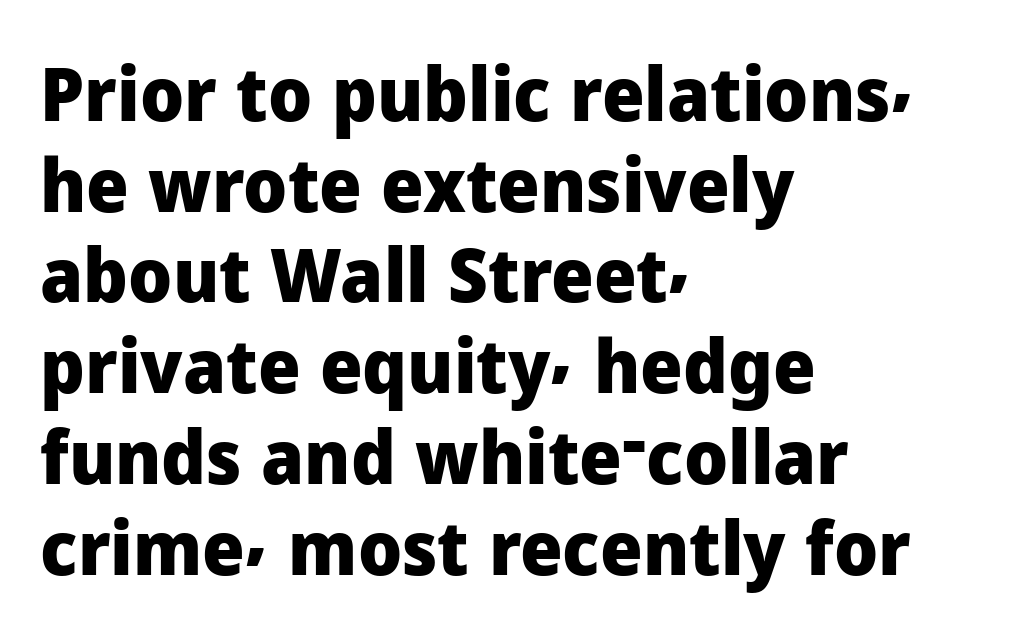
Q: Is the text bold? A: Yes.
Q: Is the text italic (slanted)? A: No, it is upright.
Q: Is the typeface a serif or a sans-serif typeface? A: Sans-serif.
Q: Is the text underlined? A: No.
Q: How is the paragraph aligned? A: Left-aligned.
Q: Is the spacing between letters normal or unusually wide? A: Normal.
Q: Width (condensed, normal, or wide)? A: Normal.
Q: Stroke contrast? A: Low.
Q: x-height? A: Medium.
Q: Monospaced? A: No.
